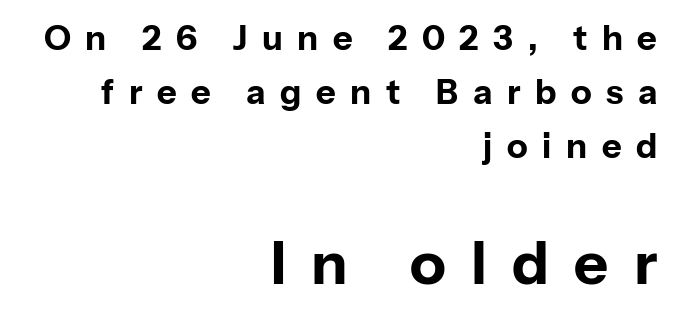
The image shows 59 px bold sans-serif type, upright; set right-aligned, normal line spacing (1.59x), unusually wide letter spacing (+0.43 em), not underlined; the second (bottom) block is 1.74x larger; low stroke contrast and a medium x-height.
